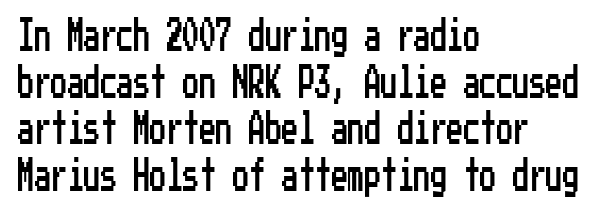
The image shows 33 px condensed sans-serif type, upright; set left-aligned, normal line spacing (1.41x), normal letter spacing, not underlined; low stroke contrast and a medium x-height.
